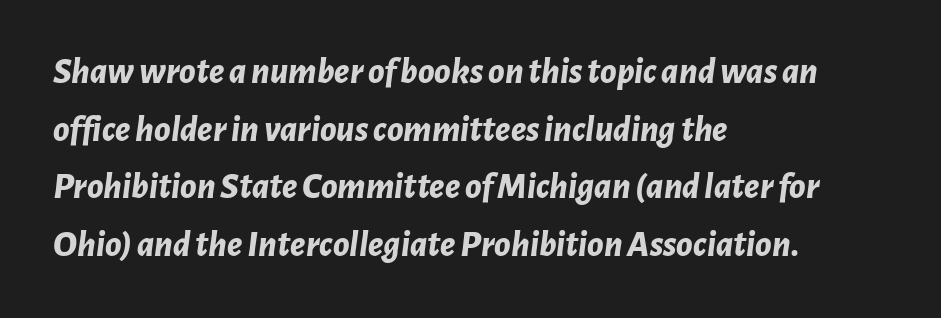
The image shows 37 px bold type, italic (leaning right); set left-aligned, normal line spacing (1.56x), normal letter spacing, not underlined; low stroke contrast and a medium x-height.
